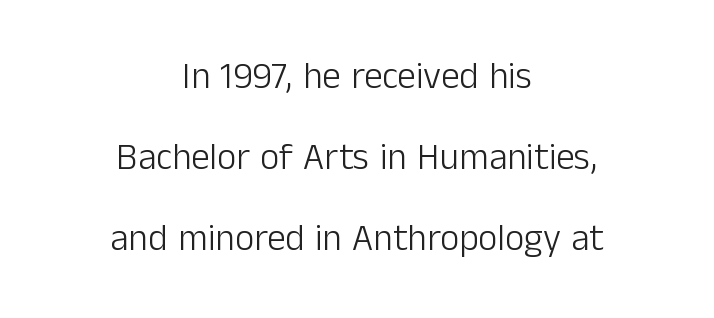
{"serif": "no", "italic": "no", "bold": "no", "weight": "light", "width": "normal", "stroke_contrast": "low", "x_height": "medium", "monospaced": "no", "underline": "no", "align": "center", "line_spacing": "loose", "line_spacing_ratio": 2.19, "letter_spacing": "normal", "letter_spacing_em": 0.0, "glyph_px": 37}
